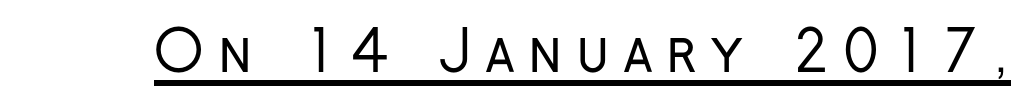
The image shows 56 px regular-weight, condensed sans-serif type, upright; set unusually wide letter spacing (+0.25 em), underlined; low stroke contrast and a medium x-height.
